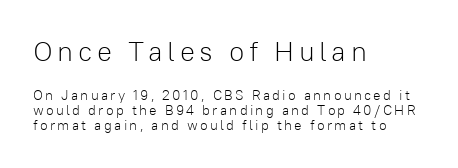
Nothing heavy about these letters — not bold at all. Words float on clear page, feet unadorned. The characters display no serif detailing; their extremities are plain. The specimen reads as upright at a glance. The vertical gap from one line to the next is small. This rendering uses left alignment, leaving the right contour irregular.
